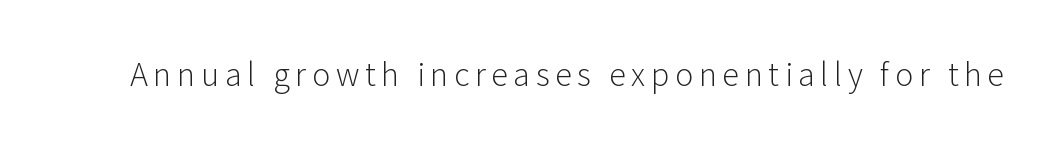
{"serif": "no", "italic": "no", "bold": "no", "weight": "light", "width": "normal", "stroke_contrast": "low", "x_height": "medium", "monospaced": "no", "underline": "no", "glyph_px": 31}
